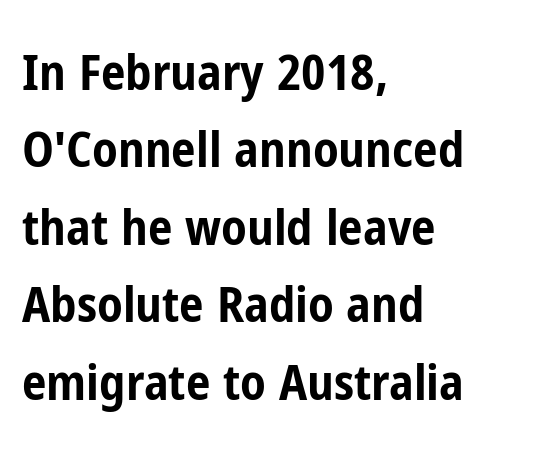
{"serif": "no", "italic": "no", "bold": "yes", "weight": "bold", "width": "condensed", "stroke_contrast": "low", "x_height": "medium", "monospaced": "no", "underline": "no", "align": "left", "line_spacing": "normal", "line_spacing_ratio": 1.58, "letter_spacing": "normal", "letter_spacing_em": 0.0, "glyph_px": 49}
